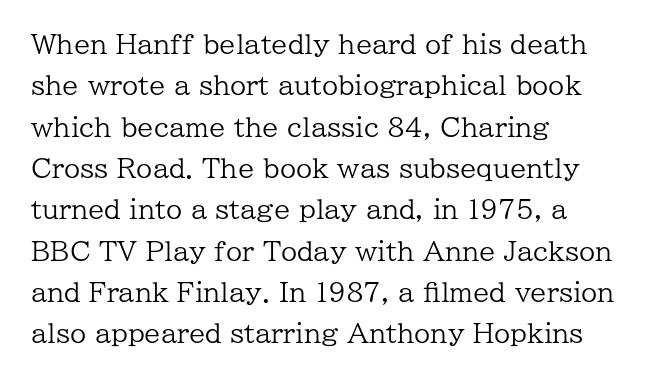
{"italic": "no", "bold": "no", "underline": "no", "align": "left", "line_spacing": "normal", "line_spacing_ratio": 1.59, "letter_spacing": "normal", "letter_spacing_em": 0.0, "glyph_px": 26}
